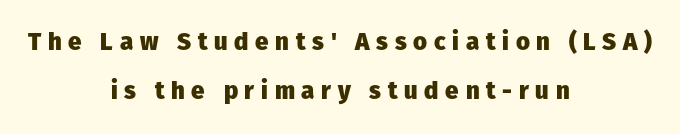
Nobody drew a line under any word here. Layout note: lines centered. These lines carry a lot of weight — the face is fully bold. The letters stand straight up with perfectly vertical stems. If you measured baseline to baseline, you'd find a long distance.
